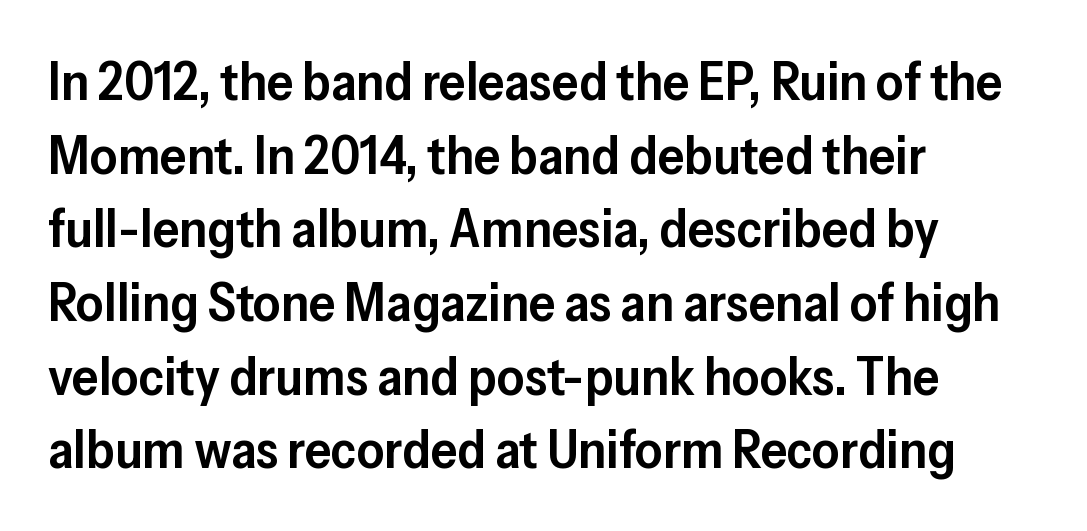
The image shows 53 px semibold sans-serif type, upright; set left-aligned, normal line spacing (1.39x), normal letter spacing, not underlined; low stroke contrast and a medium x-height.
